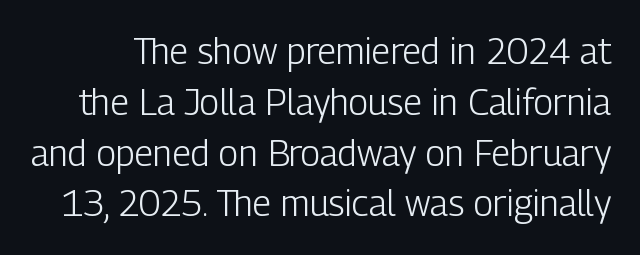
The image shows 36 px light, condensed sans-serif type, upright; set normal line spacing (1.41x), normal letter spacing, not underlined; low stroke contrast and a medium x-height.
